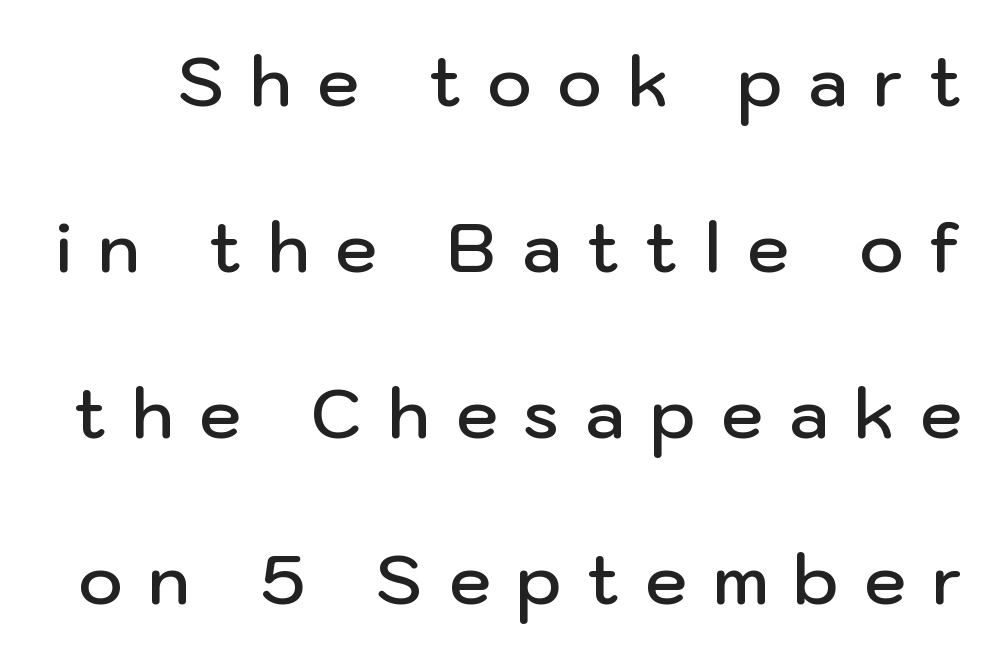
Q: Is the text bold? A: Semi-bold.
Q: Is the text italic (slanted)? A: No, it is upright.
Q: Is the typeface a serif or a sans-serif typeface? A: Sans-serif.
Q: Is the text underlined? A: No.
Q: Is the spacing between letters normal or unusually wide? A: Unusually wide.
Q: Is the spacing between lines tight, normal or loose? A: Loose.
Q: Width (condensed, normal, or wide)? A: Normal.
Q: Stroke contrast? A: Low.
Q: x-height? A: Medium.
Q: Monospaced? A: No.
